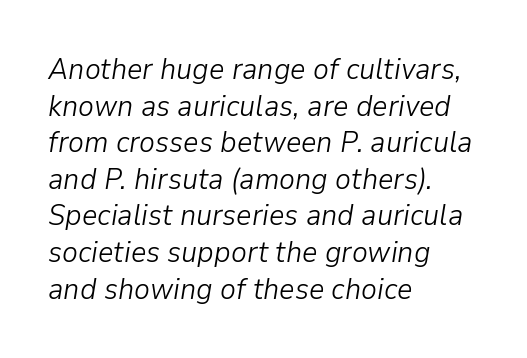
Q: Is the text bold? A: No.
Q: Is the text italic (slanted)? A: Yes, it leans right by about 9 degrees.
Q: Is the text underlined? A: No.
Q: How is the paragraph aligned? A: Left-aligned.
Q: Is the spacing between letters normal or unusually wide? A: Normal.
Q: Width (condensed, normal, or wide)? A: Normal.
Q: Stroke contrast? A: Low.
Q: x-height? A: Medium.
Q: Monospaced? A: No.
